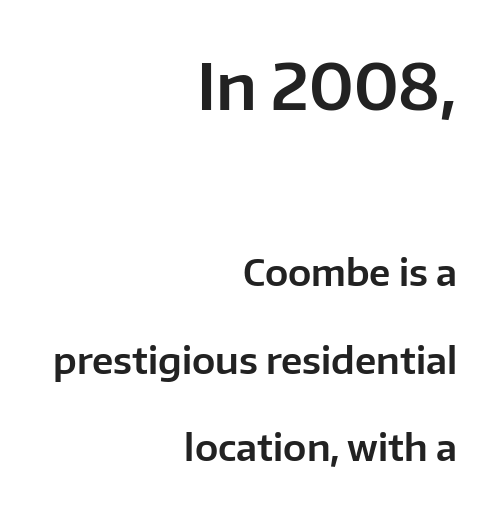
Q: Is the text italic (slanted)? A: No, it is upright.
Q: Is the typeface a serif or a sans-serif typeface? A: Sans-serif.
Q: Is the text underlined? A: No.
Q: How is the paragraph aligned? A: Right-aligned.
Q: Is the spacing between letters normal or unusually wide? A: Normal.
Q: Is the spacing between lines tight, normal or loose? A: Loose.
Q: Which block of text is set in a larger size, the first (top) or the second (bottom)? A: The first (top) one.
Q: Width (condensed, normal, or wide)? A: Normal.
Q: Stroke contrast? A: Low.
Q: x-height? A: Medium.
Q: Monospaced? A: No.
